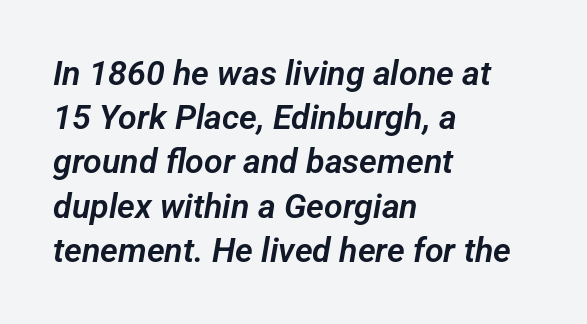
In CSS terms this would be text-align: left. The face used here is proportionally spaced, like ordinary book or web type. Any mark beneath the type? The region is blank. Nope, no serifs anywhere on these letters.
